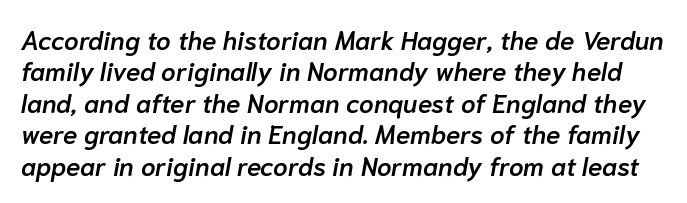
The image shows 26 px text type, italic (leaning right); set line spacing 1.21x, normal letter spacing, not underlined.
